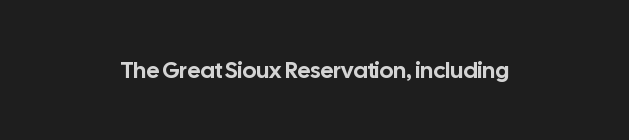
How are the letters spaced? Ordinarily, with no added tracking. The glyphs are unaccompanied by any horizontal stroke below them. When letters stand straight like this, we call the style roman or upright. These lines stack symmetrically, like a column narrowing and widening about its center.
